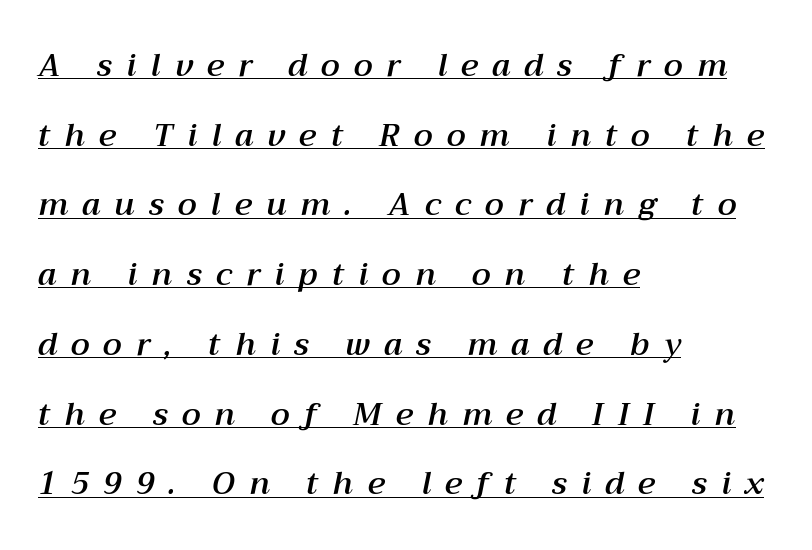
{"italic": "yes", "lean": "right", "slant_degrees": 12, "width": "normal", "stroke_contrast": "medium", "x_height": "medium", "monospaced": "no", "underline": "yes", "align": "left", "line_spacing": "loose", "line_spacing_ratio": 2.25, "letter_spacing": "wide", "letter_spacing_em": 0.46, "glyph_px": 31}
